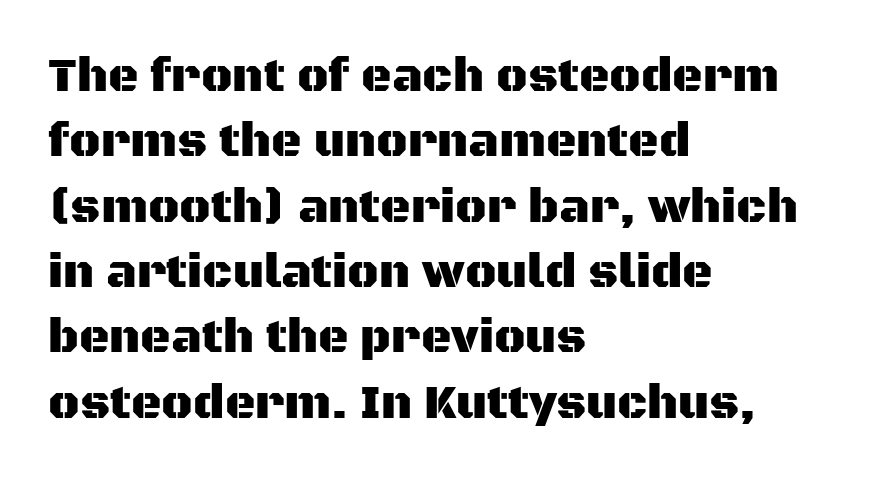
{"serif": "no", "italic": "no", "width": "normal", "stroke_contrast": "medium", "x_height": "large", "monospaced": "no", "underline": "no", "align": "left", "line_spacing": "normal", "line_spacing_ratio": 1.39, "letter_spacing": "normal", "letter_spacing_em": 0.0, "glyph_px": 47}
